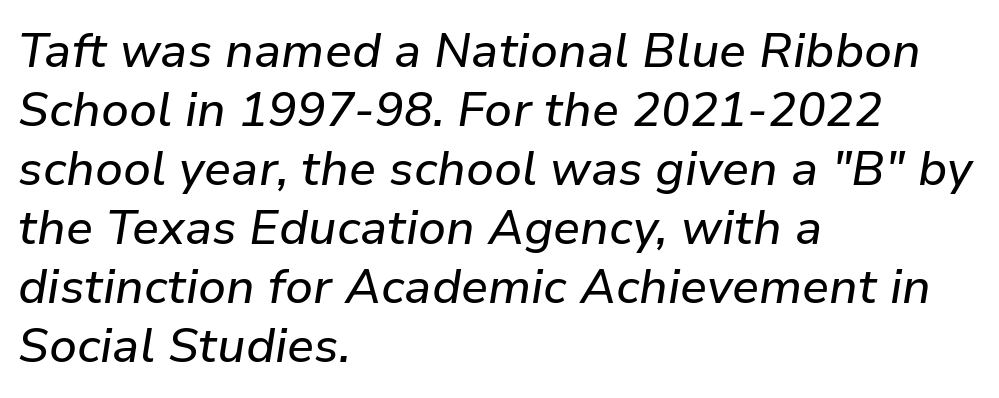
Q: Is the text italic (slanted)? A: Yes, it leans right by about 9 degrees.
Q: Is the text underlined? A: No.
Q: How is the paragraph aligned? A: Left-aligned.
Q: Is the spacing between letters normal or unusually wide? A: Normal.
Q: Width (condensed, normal, or wide)? A: Normal.
Q: Stroke contrast? A: Low.
Q: x-height? A: Medium.
Q: Monospaced? A: No.
